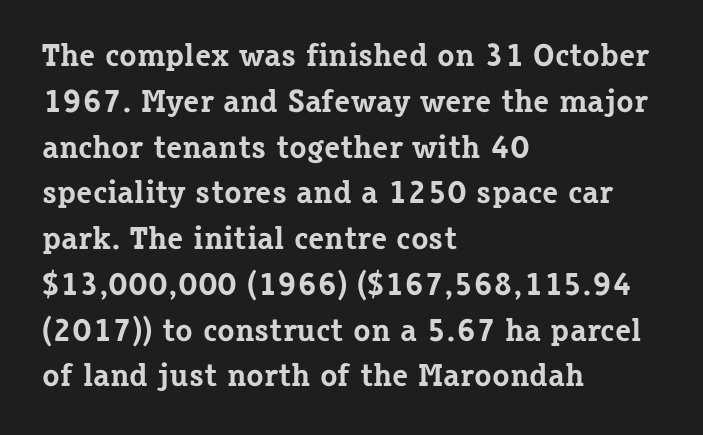
{"serif": "yes", "italic": "no", "bold": "yes", "weight": "bold", "width": "normal", "stroke_contrast": "low", "x_height": "medium", "monospaced": "no", "underline": "no", "align": "left", "line_spacing": "normal", "line_spacing_ratio": 1.43, "letter_spacing": "normal", "letter_spacing_em": 0.0, "glyph_px": 32}
